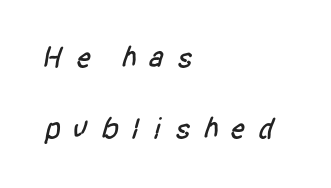
{"serif": "no", "width": "condensed", "stroke_contrast": "low", "x_height": "large", "monospaced": "no", "underline": "no", "align": "left", "line_spacing": "loose", "line_spacing_ratio": 2.37, "letter_spacing": "wide", "letter_spacing_em": 0.39, "glyph_px": 30}
